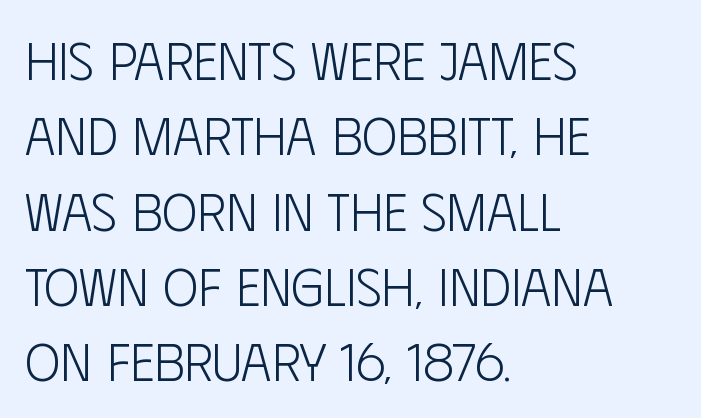
A quiet, ordinary-to-light weight characterises the typeface. The designer went with a sans here, leaving each stem footless. The face used here is rendered with its standard letterfit. The space directly below the letters is spotless. Is there much room between lines? A standard amount, neither cramped nor airy.
